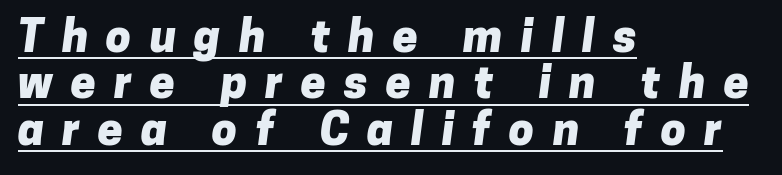
{"serif": "no", "bold": "yes", "weight": "heavy", "width": "normal", "stroke_contrast": "low", "x_height": "medium", "monospaced": "no", "underline": "yes", "align": "left", "line_spacing": "tight", "line_spacing_ratio": 1.03, "letter_spacing": "wide", "letter_spacing_em": 0.4, "glyph_px": 45}
